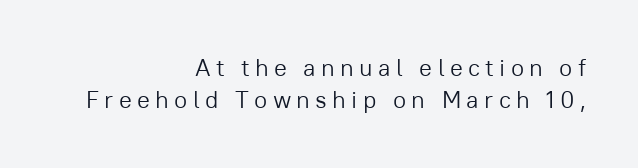
Q: Is the text bold? A: No.
Q: Is the text italic (slanted)? A: No, it is upright.
Q: Is the text underlined? A: No.
Q: How is the paragraph aligned? A: Right-aligned.
Q: Is the spacing between letters normal or unusually wide? A: Unusually wide.
Q: Is the spacing between lines tight, normal or loose? A: Normal.
